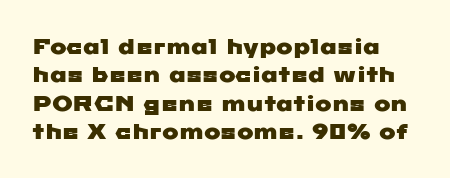
{"underline": "no", "line_spacing": "normal", "line_spacing_ratio": 1.29, "letter_spacing": "normal", "letter_spacing_em": 0.0, "glyph_px": 22}
